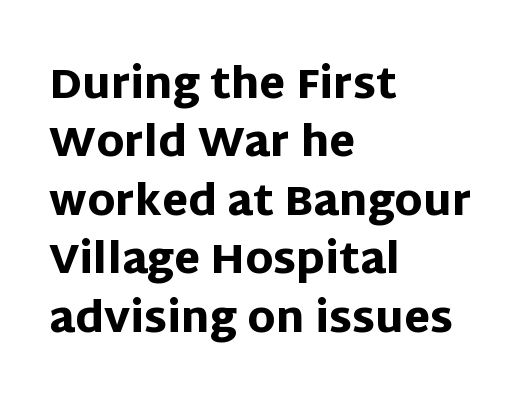
Q: Is the text bold? A: Yes.
Q: Is the text italic (slanted)? A: No, it is upright.
Q: Is the typeface a serif or a sans-serif typeface? A: Sans-serif.
Q: Is the text underlined? A: No.
Q: How is the paragraph aligned? A: Left-aligned.
Q: Is the spacing between letters normal or unusually wide? A: Normal.
Q: Is the spacing between lines tight, normal or loose? A: Normal.
Q: Width (condensed, normal, or wide)? A: Normal.
Q: Stroke contrast? A: Low.
Q: x-height? A: Large.
Q: Monospaced? A: No.
